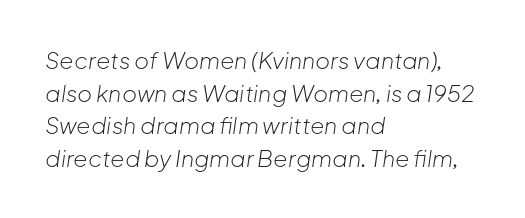
If you drew a ruler down the left edge, every line would touch it. The rendering uses a moderate line-height, typical for paragraphs. The weight tops out at a normal text grade. The font's italic variant was chosen for this text. Short note: letters normally spaced.
